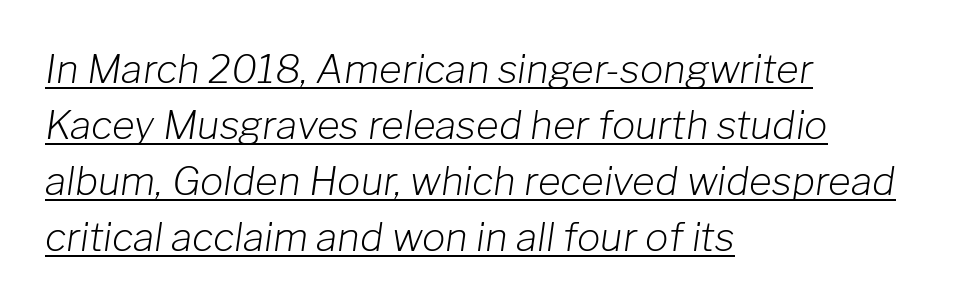
Q: Is the text bold? A: No.
Q: Is the text italic (slanted)? A: Yes, it leans right by about 8 degrees.
Q: Is the text underlined? A: Yes.
Q: How is the paragraph aligned? A: Left-aligned.
Q: Is the spacing between letters normal or unusually wide? A: Normal.
Q: Is the spacing between lines tight, normal or loose? A: Normal.
Q: Width (condensed, normal, or wide)? A: Normal.
Q: Stroke contrast? A: Low.
Q: x-height? A: Medium.
Q: Monospaced? A: No.
